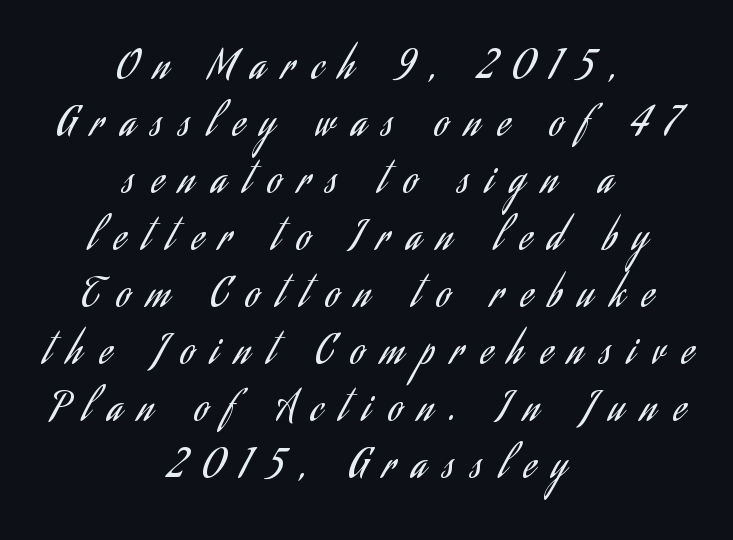
The image shows 39 px regular-weight, condensed sans-serif type; set centered, normal line spacing (1.46x), unusually wide letter spacing (+0.44 em), not underlined; low stroke contrast and a small x-height.
